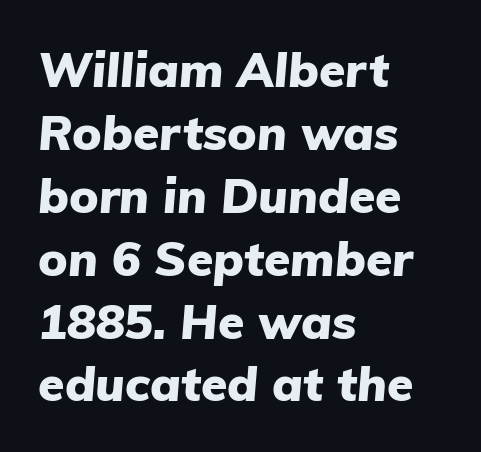
The image shows 48 px heavy type, italic (leaning right); set left-aligned, normal line spacing (1.31x), normal letter spacing, not underlined; low stroke contrast and a medium x-height.
